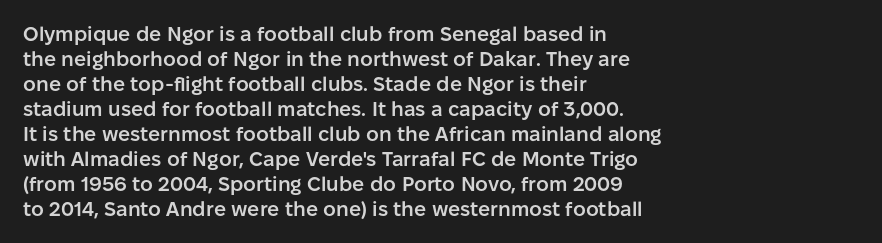
Where is the straight margin? On the left. Each glyph is drawn with semibold strokes, heavier than normal yet not fully bold. The passage shown is not underscored anywhere. Whoever set this chose a conventional vertical rhythm. Upright lettering throughout.
